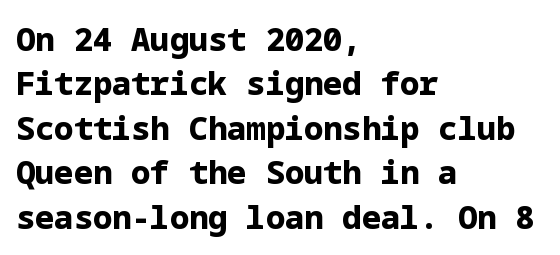
The image shows 32 px bold sans-serif type, upright; set left-aligned, normal line spacing (1.39x), normal letter spacing, not underlined; low stroke contrast and a medium x-height.
